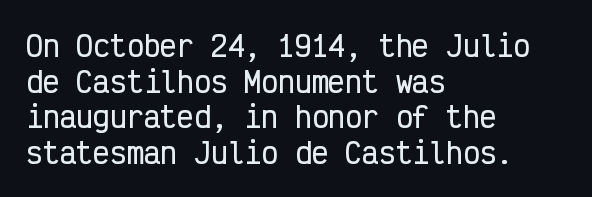
Q: Is the text italic (slanted)? A: No, it is upright.
Q: Is the typeface a serif or a sans-serif typeface? A: Sans-serif.
Q: Is the text underlined? A: No.
Q: How is the paragraph aligned? A: Left-aligned.
Q: Is the spacing between letters normal or unusually wide? A: Normal.
Q: Is the spacing between lines tight, normal or loose? A: Normal.
Q: Width (condensed, normal, or wide)? A: Condensed.
Q: Stroke contrast? A: Low.
Q: x-height? A: Medium.
Q: Monospaced? A: Yes.
